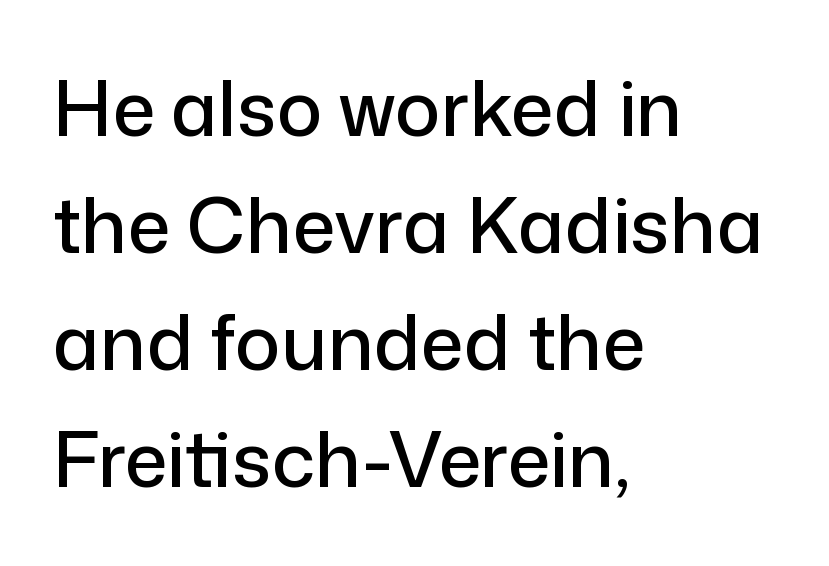
{"serif": "no", "italic": "no", "width": "normal", "stroke_contrast": "low", "x_height": "medium", "monospaced": "no", "underline": "no", "align": "left", "line_spacing": "normal", "line_spacing_ratio": 1.54, "letter_spacing": "normal", "letter_spacing_em": 0.0, "glyph_px": 76}
